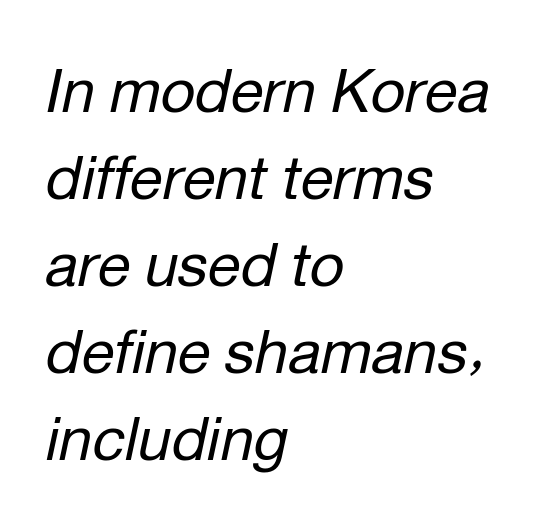
The image shows 60 px regular-weight type, italic (leaning right); set left-aligned, normal line spacing (1.45x), normal letter spacing, not underlined; low stroke contrast and a medium x-height.
